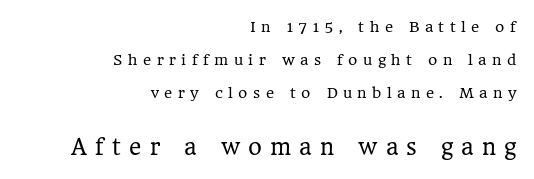
The axis of the letterforms is exactly vertical. Students, note that the glyphs here are deliberately spaced far apart. Size contrast runs from small at the top to large at the bottom. Weight class: somewhere from thin through regular. Alignment: flush right.
